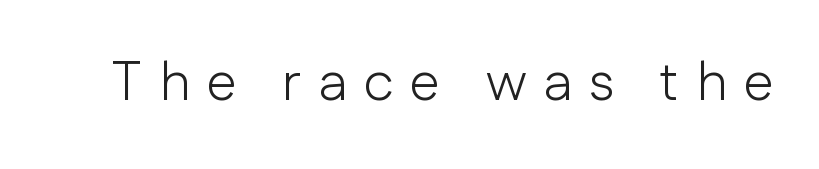
Q: Is the text bold? A: No.
Q: Is the text italic (slanted)? A: No, it is upright.
Q: Is the typeface a serif or a sans-serif typeface? A: Sans-serif.
Q: Is the text underlined? A: No.
Q: Is the spacing between letters normal or unusually wide? A: Unusually wide.
Q: Width (condensed, normal, or wide)? A: Normal.
Q: Stroke contrast? A: Low.
Q: x-height? A: Medium.
Q: Monospaced? A: No.
